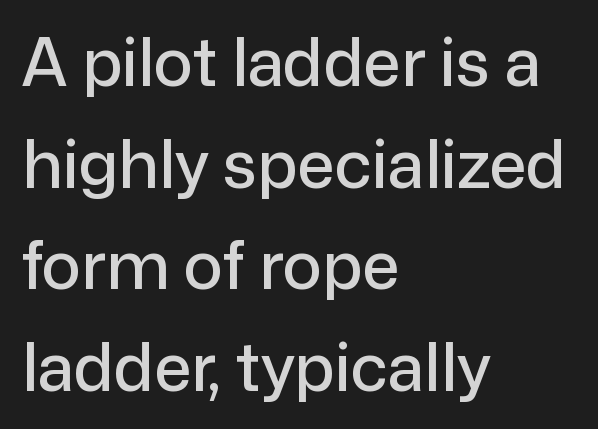
The image shows 66 px sans-serif type, upright; set left-aligned, normal line spacing (1.54x), normal letter spacing, not underlined; low stroke contrast and a medium x-height.
